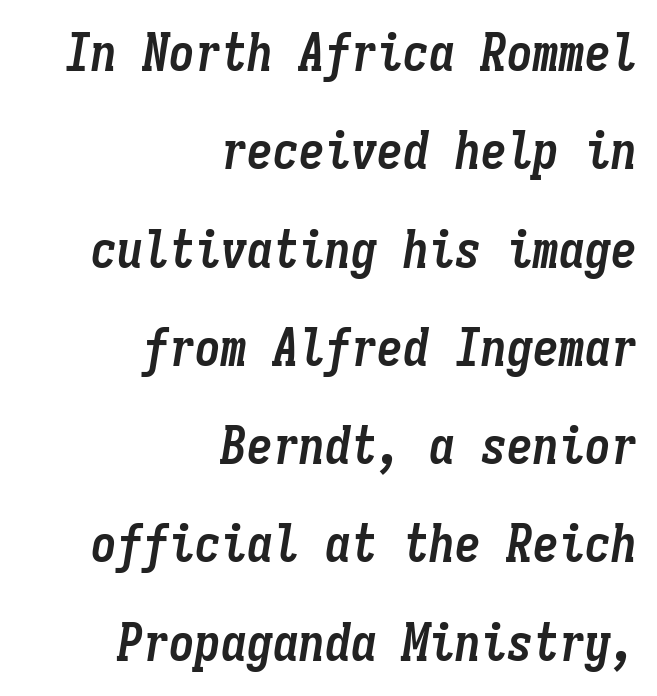
{"italic": "yes", "lean": "right", "slant_degrees": 9, "bold": "yes", "weight": "semibold", "width": "condensed", "stroke_contrast": "low", "x_height": "medium", "monospaced": "yes", "underline": "no", "align": "right", "line_spacing_ratio": 1.89, "letter_spacing": "normal", "letter_spacing_em": 0.0, "glyph_px": 52}
